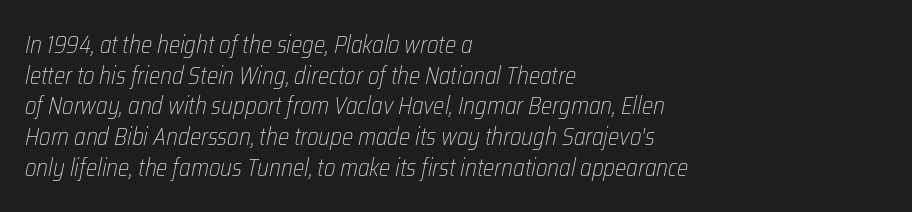
{"italic": "yes", "lean": "right", "slant_degrees": 12, "bold": "no", "underline": "no", "align": "left", "line_spacing": "normal", "line_spacing_ratio": 1.28, "letter_spacing": "normal", "letter_spacing_em": 0.0, "glyph_px": 24}
